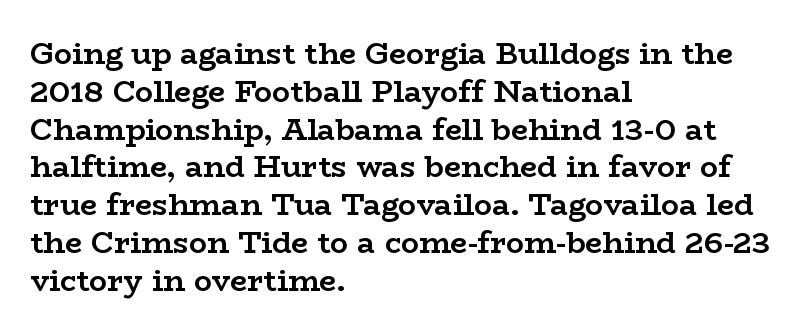
Honestly, the letter spacing is just normal — you wouldn't notice it. The passage shown is typed in a proportional face where columns would drift. Is this a sans? No — the strokes have serifs. Quick note: not italic, upright.
